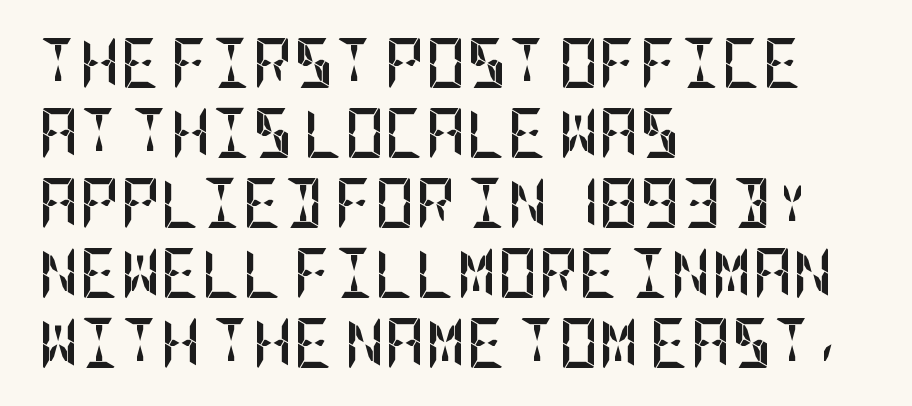
{"serif": "no", "italic": "no", "bold": "yes", "weight": "semibold", "width": "condensed", "stroke_contrast": "low", "x_height": "large", "underline": "no", "align": "left", "line_spacing": "normal", "line_spacing_ratio": 1.4, "letter_spacing": "normal", "letter_spacing_em": 0.0, "glyph_px": 50}
